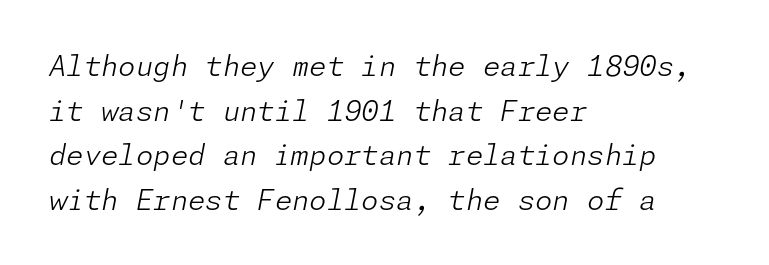
{"italic": "yes", "lean": "right", "slant_degrees": 11, "bold": "no", "weight": "light", "width": "normal", "stroke_contrast": "low", "x_height": "medium", "underline": "no", "align": "left", "line_spacing": "normal", "line_spacing_ratio": 1.59, "letter_spacing": "normal", "letter_spacing_em": 0.0, "glyph_px": 28}
